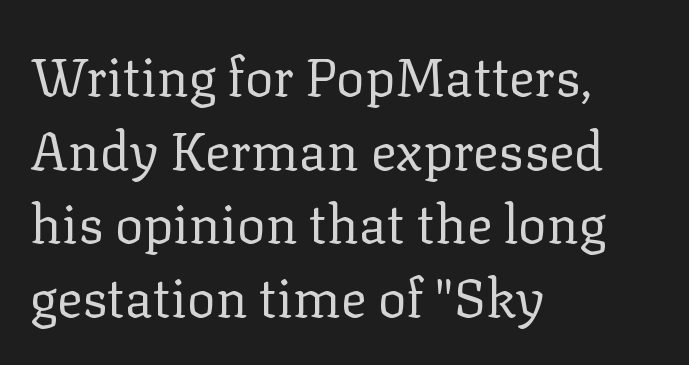
{"serif": "yes", "italic": "no", "bold": "no", "weight": "regular", "width": "normal", "stroke_contrast": "low", "x_height": "medium", "monospaced": "no", "underline": "no", "align": "left", "line_spacing": "normal", "line_spacing_ratio": 1.39, "letter_spacing": "normal", "letter_spacing_em": 0.0, "glyph_px": 53}
